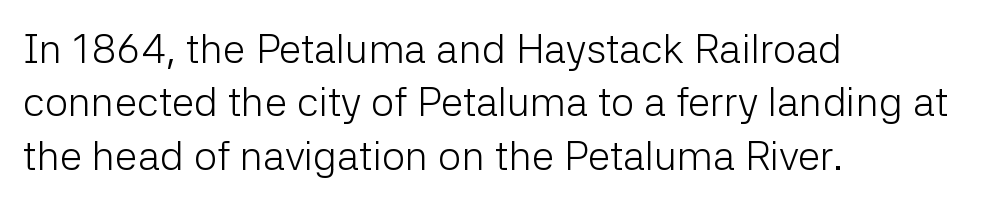
This reads as an unemphasized weight, regular at the heaviest. Notice how the passage keeps a crisp vertical edge on the left only. Evenly set lines give the paragraph a standard silhouette. No extra tracking has been applied to these lines.
